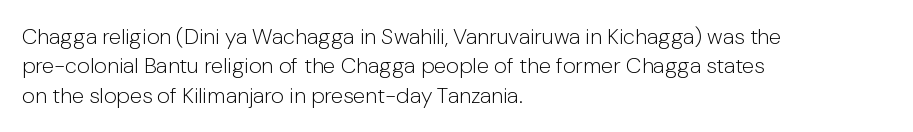
Caption: face not bold, strokes unweighted. Whoever set this chose a conventional vertical rhythm. This sample uses plain, unmodified letter spacing. The lettering stays uniformly vertical, giving the passage a roman look. Rule under the text: the space is simply empty.
